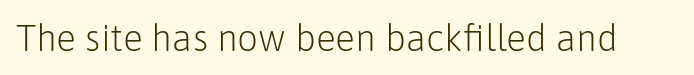
Q: Is the text bold? A: No.
Q: Is the text italic (slanted)? A: No, it is upright.
Q: Is the typeface a serif or a sans-serif typeface? A: Sans-serif.
Q: Is the text underlined? A: No.
Q: Is the spacing between letters normal or unusually wide? A: Normal.
Q: Width (condensed, normal, or wide)? A: Normal.
Q: Stroke contrast? A: Low.
Q: x-height? A: Medium.
Q: Monospaced? A: No.
